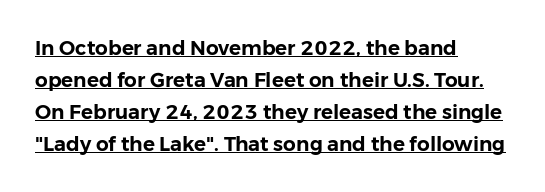
{"italic": "no", "underline": "yes", "align": "left", "line_spacing": "normal", "line_spacing_ratio": 1.6, "letter_spacing": "normal", "letter_spacing_em": 0.0, "glyph_px": 20}
